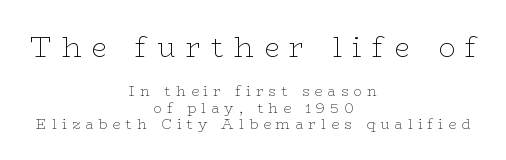
The typography opts for an upright posture over an oblique one. The passage shown is typeset with a serif family. The zone under the glyphs is completely vacant. Weight: in the light-to-regular range. The rendering inserts visible extra space after every character. Leftover space on each line is divided equally before and after the words.
